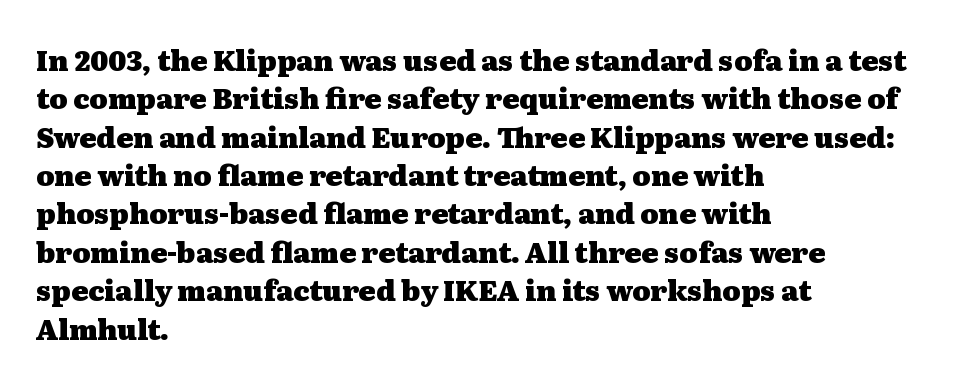
The image shows 28 px heavy, wide serif type, upright; set left-aligned, normal line spacing (1.37x), normal letter spacing, not underlined; medium stroke contrast and a medium x-height.
